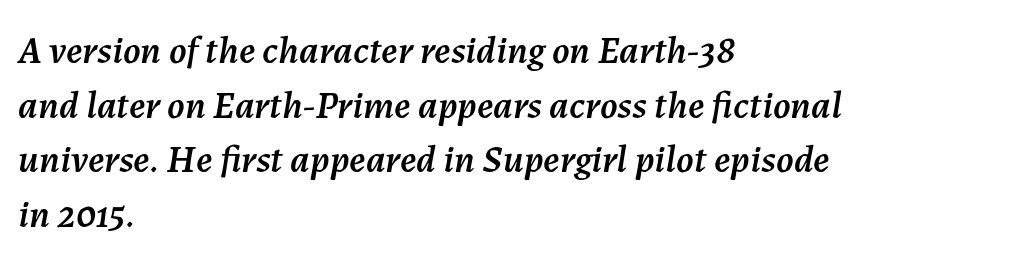
Check the space under the baseline: it is left empty. How would I describe the line gaps? Plain and ordinary. The tracking reads as untouched default to a designer's eye. Quick note: italic. The letters advance in unequal steps, a hallmark of proportional type. One-word summary of the alignment: left.
